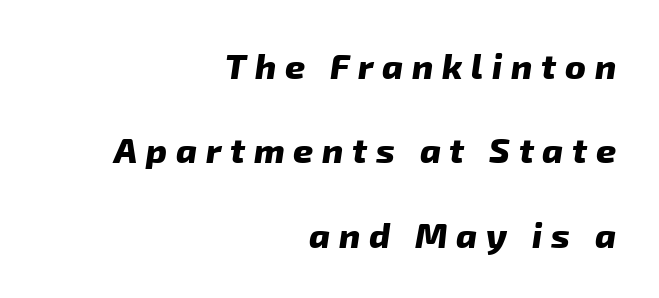
Just letters on the line, the space beneath them empty. On the weight axis this lands at bold, roughly 700. To sum up the face: it is a sans, with no serifs. Leftover space on each line is placed entirely before the opening word. Think of a printed novel: that variable character pitch is what you see here. Each word looks stretched out because of the extra space between its letters.
